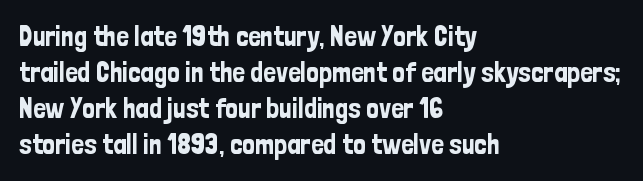
Left-aligned paragraph, ragged on the right. These lines are rendered in a variable-pitch font. Quick note: not italic, upright. Leading matches the norm, producing a regular column.
